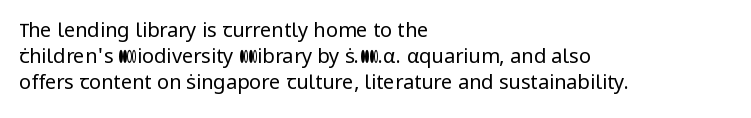
Q: Is the text bold? A: No.
Q: Is the text italic (slanted)? A: No, it is upright.
Q: Is the text underlined? A: No.
Q: How is the paragraph aligned? A: Left-aligned.
Q: Is the spacing between letters normal or unusually wide? A: Normal.
Q: Is the spacing between lines tight, normal or loose? A: Normal.
